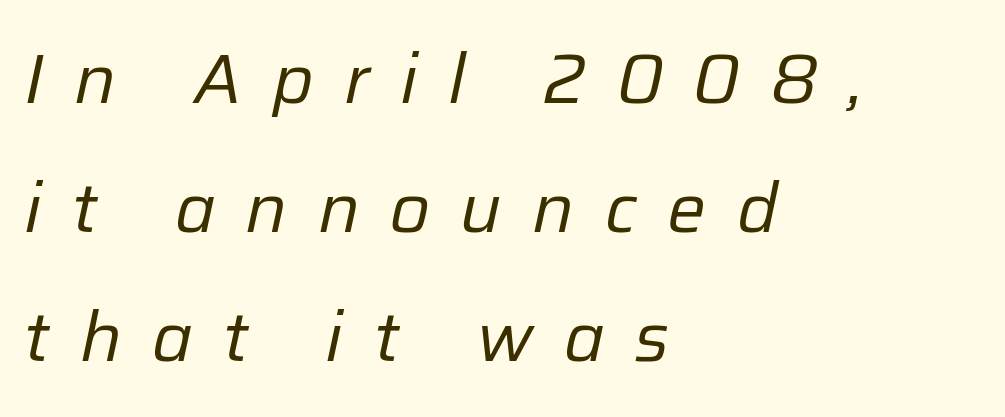
{"italic": "yes", "lean": "right", "slant_degrees": 12, "bold": "no", "weight": "regular", "width": "normal", "stroke_contrast": "low", "x_height": "medium", "monospaced": "no", "underline": "no", "align": "left", "line_spacing_ratio": 1.87, "letter_spacing": "wide", "letter_spacing_em": 0.44, "glyph_px": 69}
